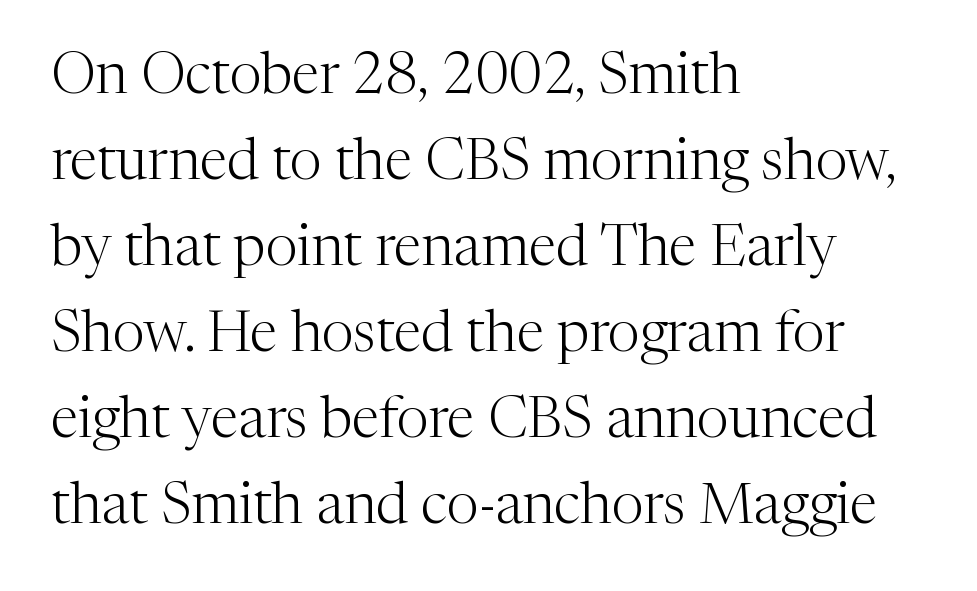
Q: Is the text bold? A: No.
Q: Is the text italic (slanted)? A: No, it is upright.
Q: Is the typeface a serif or a sans-serif typeface? A: Serif.
Q: Is the text underlined? A: No.
Q: How is the paragraph aligned? A: Left-aligned.
Q: Is the spacing between letters normal or unusually wide? A: Normal.
Q: Is the spacing between lines tight, normal or loose? A: Normal.
Q: Width (condensed, normal, or wide)? A: Normal.
Q: Stroke contrast? A: Medium.
Q: x-height? A: Medium.
Q: Monospaced? A: No.
